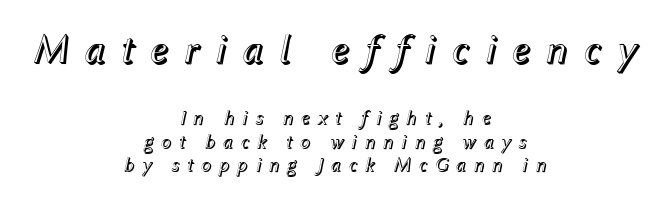
{"italic": "yes", "lean": "right", "slant_degrees": 12, "width": "normal", "x_height": "medium", "monospaced": "no", "underline": "no", "align": "center", "line_spacing_ratio": 1.18, "letter_spacing": "wide", "letter_spacing_em": 0.35, "larger_block": "first", "size_ratio": 2.05, "glyph_px": 41}
